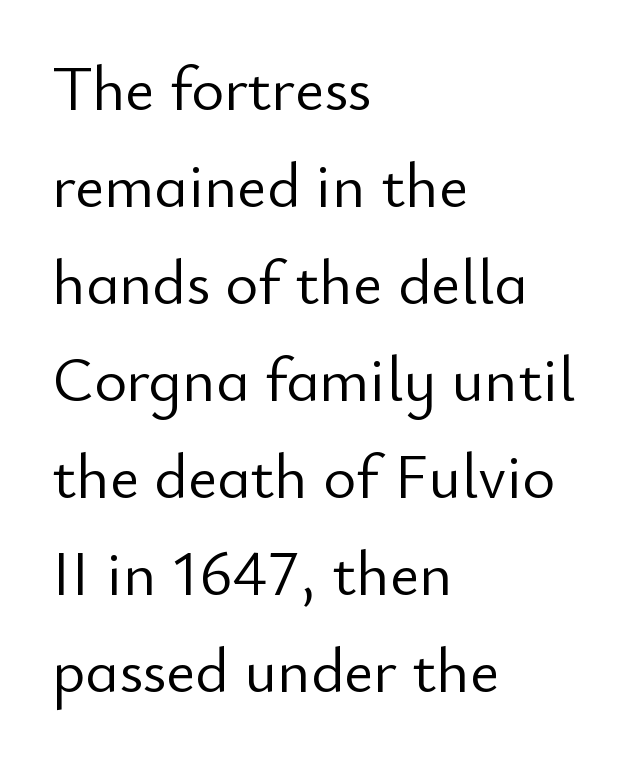
The image shows 63 px light sans-serif type, upright; set left-aligned, normal line spacing (1.54x), normal letter spacing, not underlined; low stroke contrast and a small x-height.
